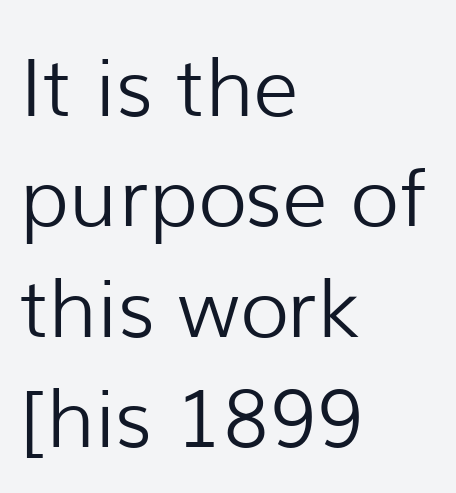
Q: Is the text bold? A: No.
Q: Is the text italic (slanted)? A: No, it is upright.
Q: Is the typeface a serif or a sans-serif typeface? A: Sans-serif.
Q: Is the text underlined? A: No.
Q: How is the paragraph aligned? A: Left-aligned.
Q: Is the spacing between letters normal or unusually wide? A: Normal.
Q: Is the spacing between lines tight, normal or loose? A: Normal.
Q: Width (condensed, normal, or wide)? A: Normal.
Q: Stroke contrast? A: Low.
Q: x-height? A: Medium.
Q: Monospaced? A: No.
